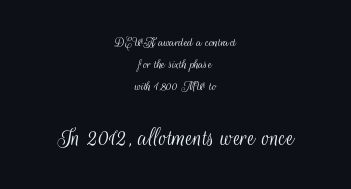
{"bold": "no", "underline": "no", "align": "center", "line_spacing": "normal", "line_spacing_ratio": 1.57, "letter_spacing": "normal", "letter_spacing_em": 0.0, "larger_block": "second", "size_ratio": 1.93, "glyph_px": 27}
